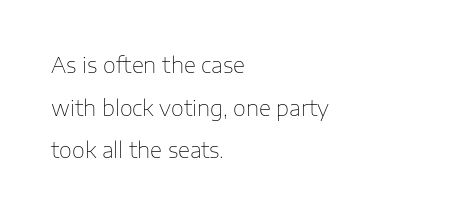
The image shows 21 px text type, upright; set left-aligned, loose line spacing (2.03x), normal letter spacing, not underlined.
